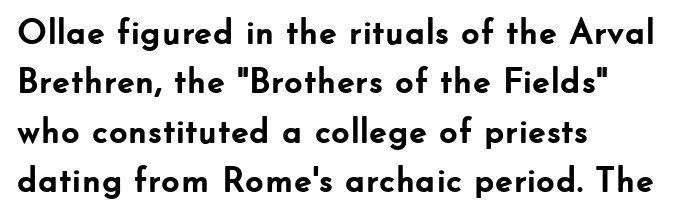
Q: Is the text bold? A: Yes.
Q: Is the text italic (slanted)? A: No, it is upright.
Q: Is the typeface a serif or a sans-serif typeface? A: Sans-serif.
Q: Is the text underlined? A: No.
Q: How is the paragraph aligned? A: Left-aligned.
Q: Is the spacing between letters normal or unusually wide? A: Normal.
Q: Is the spacing between lines tight, normal or loose? A: Normal.
Q: Width (condensed, normal, or wide)? A: Normal.
Q: Stroke contrast? A: Low.
Q: x-height? A: Small.
Q: Monospaced? A: No.
